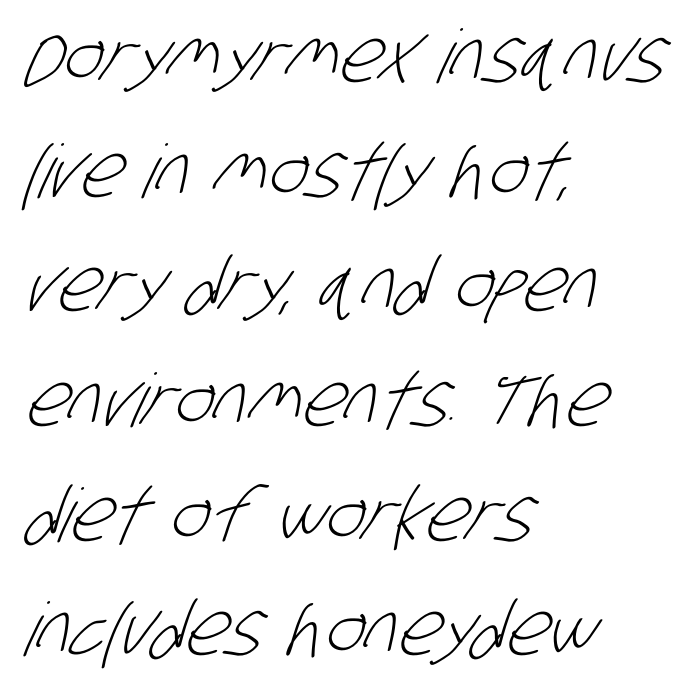
Q: Is the text bold? A: No.
Q: Is the typeface a serif or a sans-serif typeface? A: Sans-serif.
Q: Is the text underlined? A: No.
Q: How is the paragraph aligned? A: Left-aligned.
Q: Is the spacing between letters normal or unusually wide? A: Normal.
Q: Is the spacing between lines tight, normal or loose? A: Normal.
Q: Width (condensed, normal, or wide)? A: Condensed.
Q: Stroke contrast? A: Low.
Q: x-height? A: Large.
Q: Monospaced? A: No.
